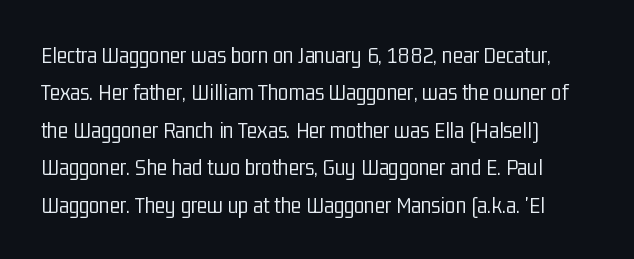
{"italic": "no", "bold": "no", "underline": "no", "line_spacing": "normal", "line_spacing_ratio": 1.56, "letter_spacing": "normal", "letter_spacing_em": 0.0, "glyph_px": 24}
